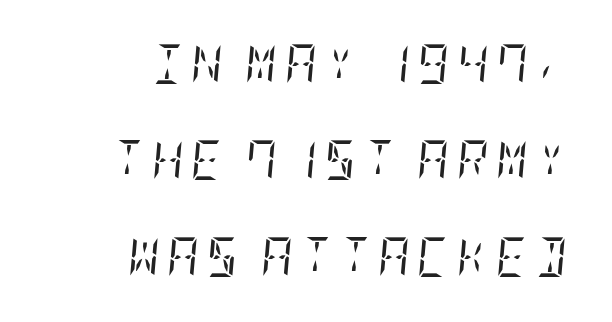
Q: Is the text bold? A: No.
Q: Is the text italic (slanted)? A: Yes, it leans right by about 5 degrees.
Q: Is the typeface a serif or a sans-serif typeface? A: Serif.
Q: Is the text underlined? A: No.
Q: How is the paragraph aligned? A: Right-aligned.
Q: Is the spacing between lines tight, normal or loose? A: Loose.
Q: Width (condensed, normal, or wide)? A: Condensed.
Q: Stroke contrast? A: Low.
Q: x-height? A: Large.
